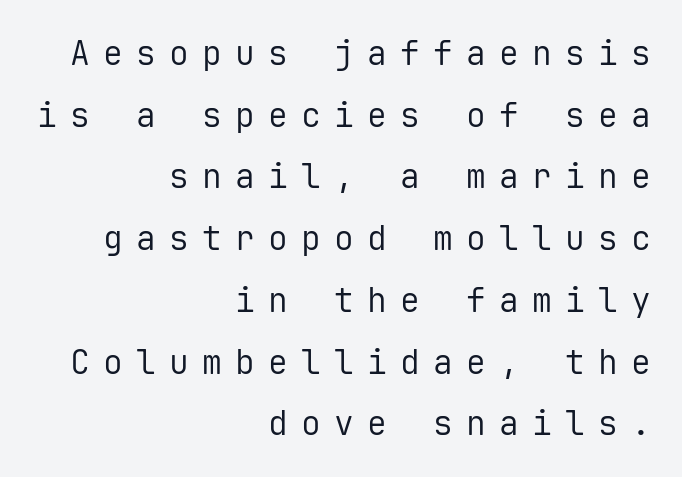
{"serif": "no", "italic": "no", "bold": "no", "weight": "regular", "width": "normal", "stroke_contrast": "low", "x_height": "medium", "monospaced": "yes", "underline": "no", "align": "right", "line_spacing_ratio": 1.87, "letter_spacing": "wide", "letter_spacing_em": 0.4, "glyph_px": 33}
